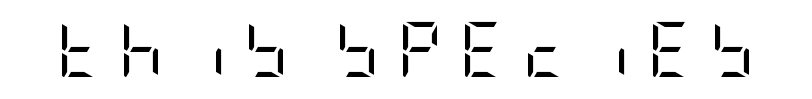
Q: Is the text bold? A: No.
Q: Is the text italic (slanted)? A: No, it is upright.
Q: Is the typeface a serif or a sans-serif typeface? A: Sans-serif.
Q: Is the text underlined? A: No.
Q: Is the spacing between letters normal or unusually wide? A: Unusually wide.
Q: Width (condensed, normal, or wide)? A: Condensed.
Q: Stroke contrast? A: Low.
Q: x-height? A: Large.
